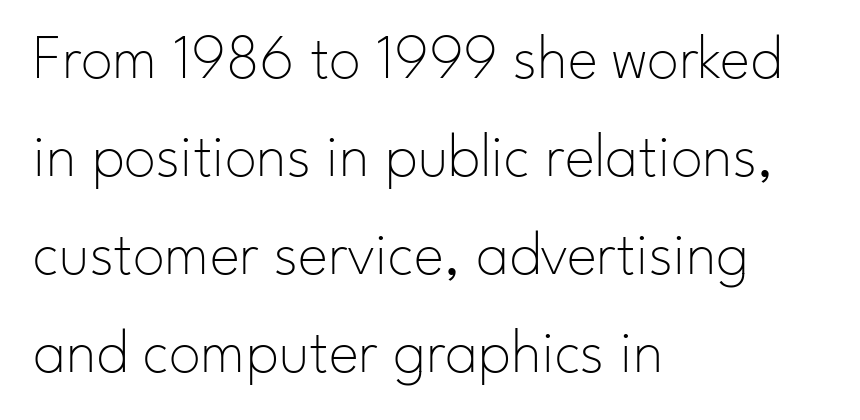
The image shows 64 px thin sans-serif type, upright; set left-aligned, normal line spacing (1.53x), normal letter spacing, not underlined; low stroke contrast and a small x-height.
